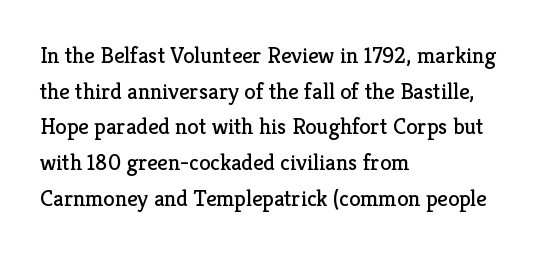
{"italic": "no", "bold": "no", "underline": "no", "align": "left", "line_spacing": "normal", "line_spacing_ratio": 1.55, "letter_spacing": "normal", "letter_spacing_em": 0.0, "glyph_px": 23}
